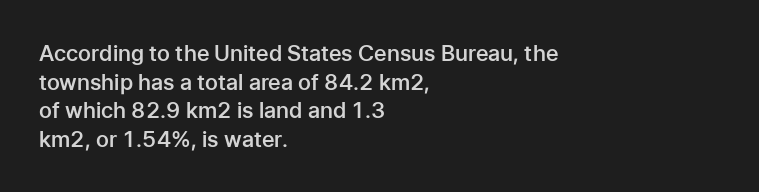
The image shows 22 px text type, upright; set left-aligned, normal line spacing (1.3x), normal letter spacing, not underlined.
